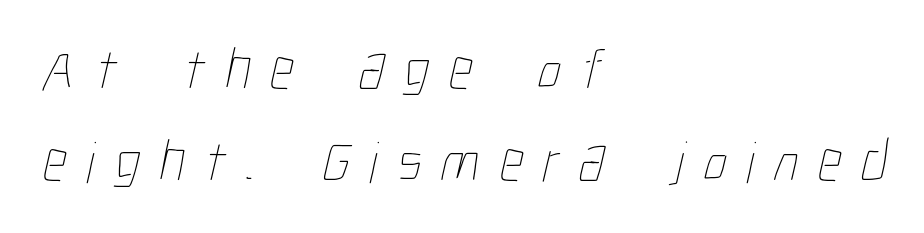
{"bold": "no", "weight": "thin", "width": "condensed", "stroke_contrast": "low", "x_height": "medium", "monospaced": "no", "underline": "no", "align": "left", "line_spacing": "normal", "line_spacing_ratio": 1.56, "letter_spacing": "wide", "letter_spacing_em": 0.33, "glyph_px": 59}
